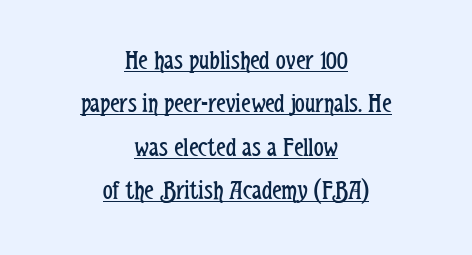
You can see a thin bar hugging the bottom of the glyphs. A normal amount of white space separates one row of letters from the next. Stroke mass is kept to a normal reading level or below. Casual observation: everything's sitting right in the middle. This is roman type, the default non-slanted kind. Default kerning and tracking; the words read as compact shapes.
